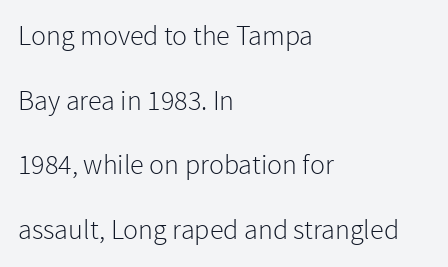
The image shows 28 px light sans-serif type, upright; set left-aligned, loose line spacing (2.31x), normal letter spacing, not underlined; low stroke contrast and a medium x-height.
